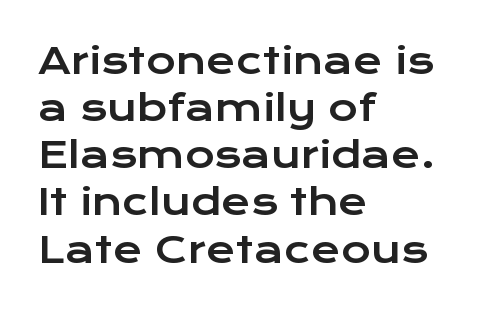
The image shows 36 px wide sans-serif type, upright; set left-aligned, normal line spacing (1.31x), normal letter spacing, not underlined; low stroke contrast and a medium x-height.
